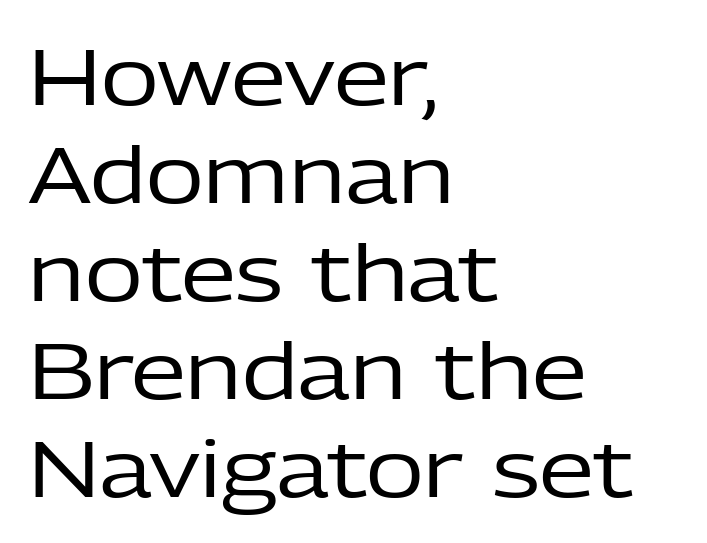
Q: Is the text bold? A: No.
Q: Is the text italic (slanted)? A: No, it is upright.
Q: Is the typeface a serif or a sans-serif typeface? A: Sans-serif.
Q: Is the text underlined? A: No.
Q: How is the paragraph aligned? A: Left-aligned.
Q: Is the spacing between letters normal or unusually wide? A: Normal.
Q: Width (condensed, normal, or wide)? A: Normal.
Q: Stroke contrast? A: Low.
Q: x-height? A: Medium.
Q: Monospaced? A: No.
